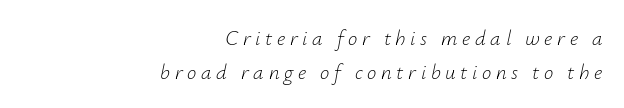
A bare baseline throughout the passage. Caption: expanded tracking, letters set apart. Reading down the block, your eye finds every line finishing at a fixed right position. Looking at the ascenders, they clearly lean.
